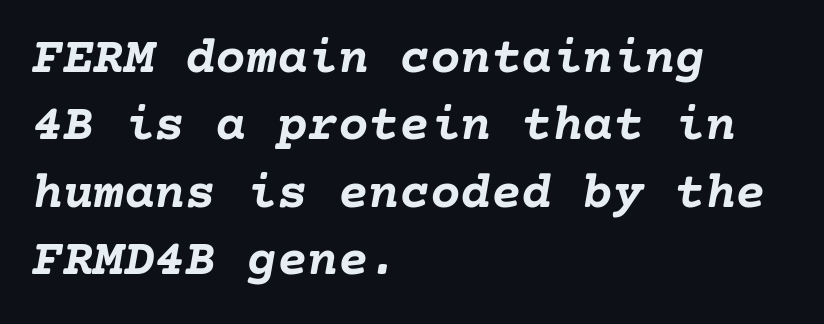
Q: Is the text bold? A: Yes.
Q: Is the text italic (slanted)? A: Yes, it leans right by about 10 degrees.
Q: Is the text underlined? A: No.
Q: How is the paragraph aligned? A: Left-aligned.
Q: Is the spacing between letters normal or unusually wide? A: Normal.
Q: Is the spacing between lines tight, normal or loose? A: Normal.
Q: Width (condensed, normal, or wide)? A: Normal.
Q: Stroke contrast? A: Low.
Q: x-height? A: Medium.
